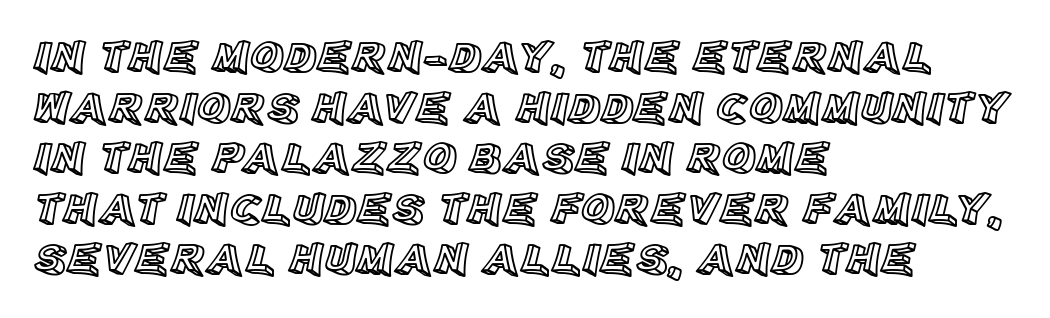
The image shows 46 px text type; set left-aligned, tight line spacing (1.1x), normal letter spacing, not underlined; a large x-height.
